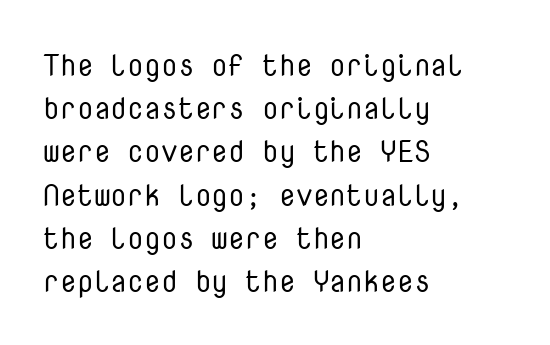
{"serif": "no", "italic": "no", "bold": "no", "weight": "regular", "width": "normal", "stroke_contrast": "low", "x_height": "medium", "monospaced": "yes", "underline": "no", "align": "left", "line_spacing": "normal", "line_spacing_ratio": 1.44, "letter_spacing": "normal", "letter_spacing_em": 0.0, "glyph_px": 30}
